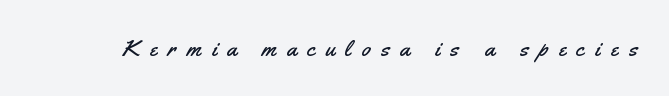
The image shows 23 px text type; set unusually wide letter spacing (+0.46 em), not underlined.
